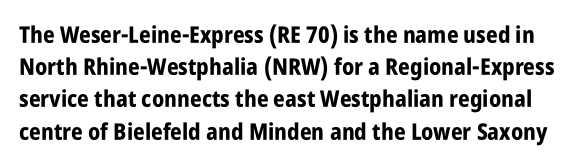
Q: Is the text bold? A: Yes.
Q: Is the text italic (slanted)? A: No, it is upright.
Q: Is the text underlined? A: No.
Q: Is the spacing between letters normal or unusually wide? A: Normal.
Q: Is the spacing between lines tight, normal or loose? A: Normal.
